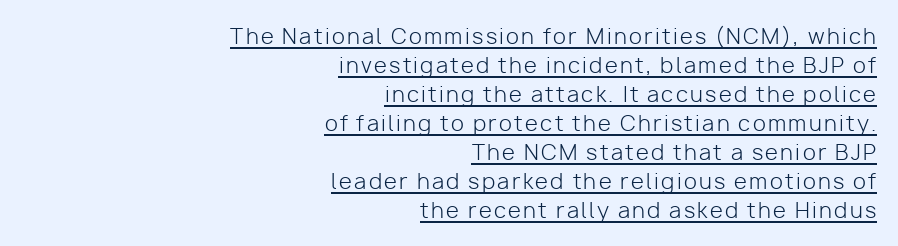
These lines were composed using upright roman letters. Has an underline been added? It has. Horizontally, the lines are justified to the trailing edge only. The block of text has a typical density, with ordinary space between rows.
